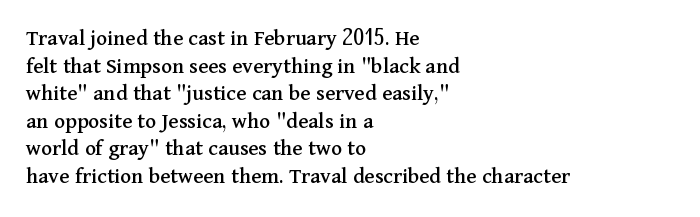
Q: Is the text italic (slanted)? A: No, it is upright.
Q: Is the text underlined? A: No.
Q: How is the paragraph aligned? A: Left-aligned.
Q: Is the spacing between letters normal or unusually wide? A: Normal.
